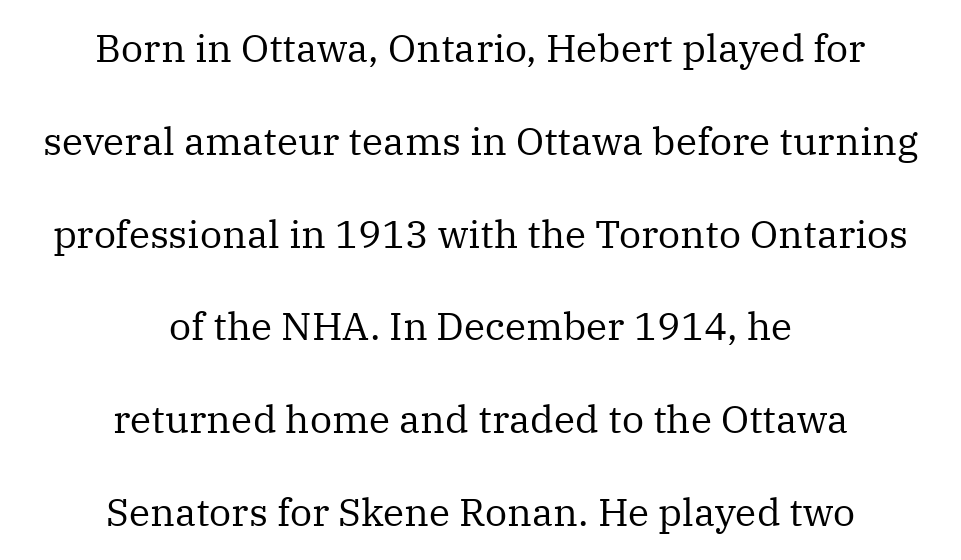
{"serif": "yes", "italic": "no", "bold": "no", "weight": "regular", "width": "normal", "stroke_contrast": "medium", "x_height": "medium", "monospaced": "no", "underline": "no", "align": "center", "line_spacing": "loose", "line_spacing_ratio": 2.38, "letter_spacing": "normal", "letter_spacing_em": 0.0, "glyph_px": 39}
